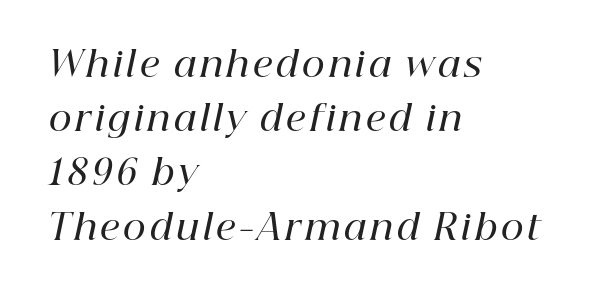
Q: Is the text bold? A: Semi-bold.
Q: Is the text italic (slanted)? A: Yes, it leans right by about 12 degrees.
Q: Is the typeface a serif or a sans-serif typeface? A: Serif.
Q: Is the text underlined? A: No.
Q: How is the paragraph aligned? A: Left-aligned.
Q: Is the spacing between lines tight, normal or loose? A: Normal.
Q: Width (condensed, normal, or wide)? A: Normal.
Q: Stroke contrast? A: High.
Q: x-height? A: Medium.
Q: Monospaced? A: No.
